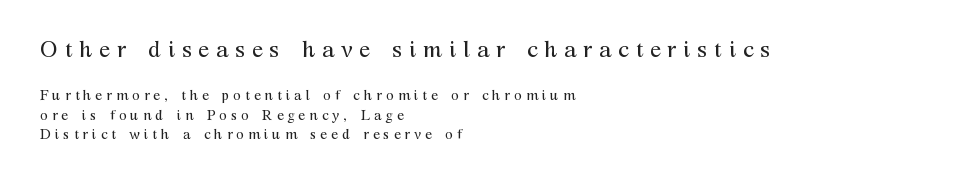
Q: Is the text bold? A: No.
Q: Is the text italic (slanted)? A: No, it is upright.
Q: Is the text underlined? A: No.
Q: How is the paragraph aligned? A: Left-aligned.
Q: Is the spacing between letters normal or unusually wide? A: Unusually wide.
Q: Is the spacing between lines tight, normal or loose? A: Normal.
Q: Which block of text is set in a larger size, the first (top) or the second (bottom)? A: The first (top) one.
